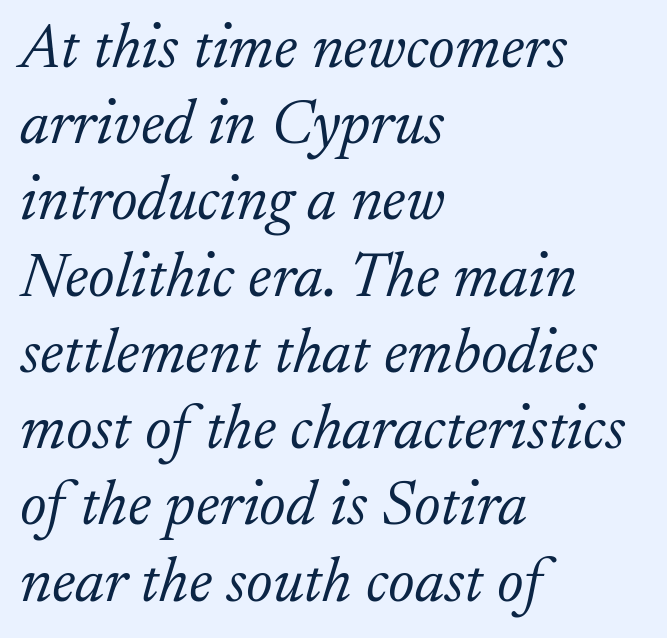
The image shows 63 px light serif type, italic (leaning right); set left-aligned, line spacing 1.21x, normal letter spacing, not underlined; low stroke contrast and a small x-height.
